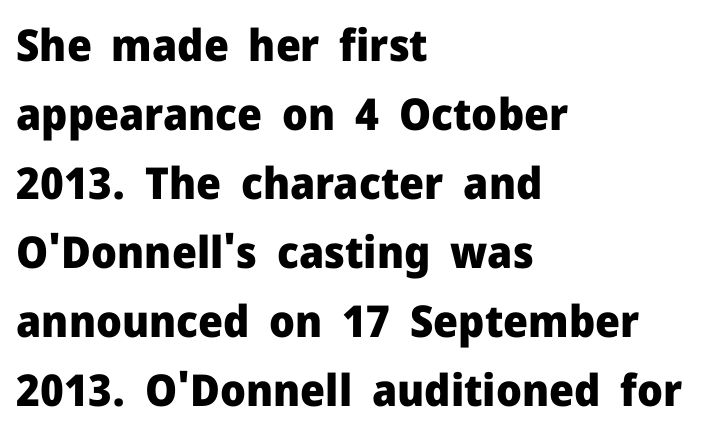
The image shows 44 px heavy sans-serif type, upright; set left-aligned, normal line spacing (1.57x), normal letter spacing, not underlined; low stroke contrast and a medium x-height.
